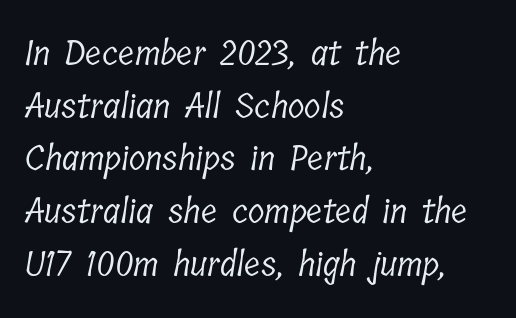
Horizontally, the lines are justified to the leading edge only. This reads as an unemphasized weight, regular at the heaviest. In terms of letterform style, serifs are clearly present. Whoever set this chose a conventional vertical rhythm. The rendering uses natural spacing where letterforms have individual widths.
